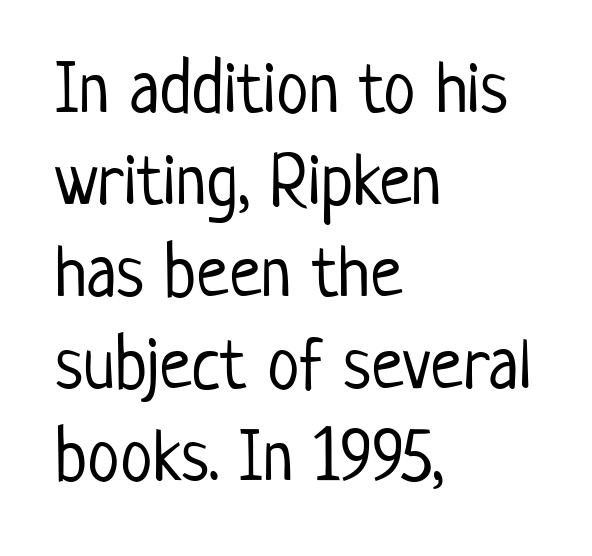
The lines sit at an ordinary, default distance from one another. Underlining? Definitely not there. The strokes are not fattened; the text isn't bold. Leftover space on each line is placed entirely after the last word. Font category for this specimen: sans-serif.
